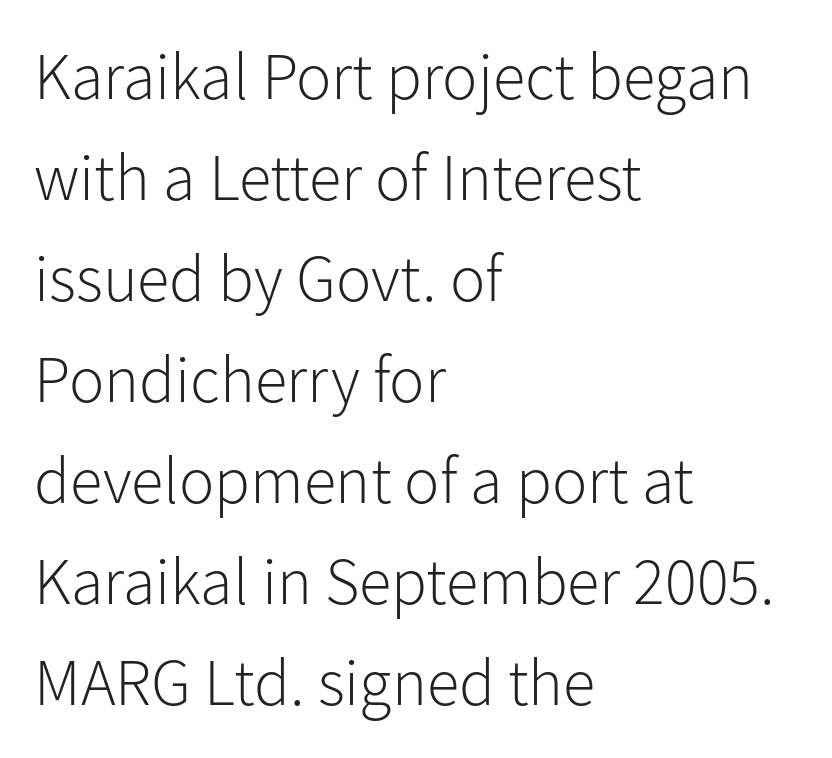
Each new line begins a customary step beneath the previous one. Type without underlining. Think of a printed novel: that variable character pitch is what you see here. Serif or sans? Sans — the stroke terminals are bare. The rendering keeps characters at their native spacing. Typeset ragged right — the left edge is the straight one.
